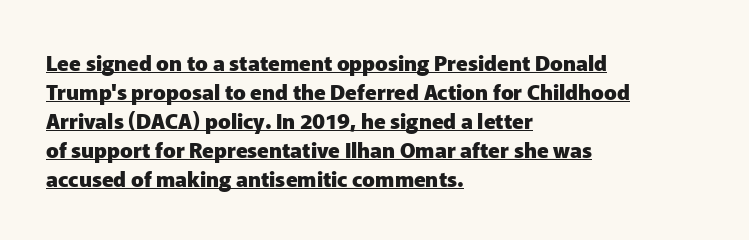
The image shows 21 px bold type, upright; set left-aligned, normal line spacing (1.38x), normal letter spacing, underlined.
